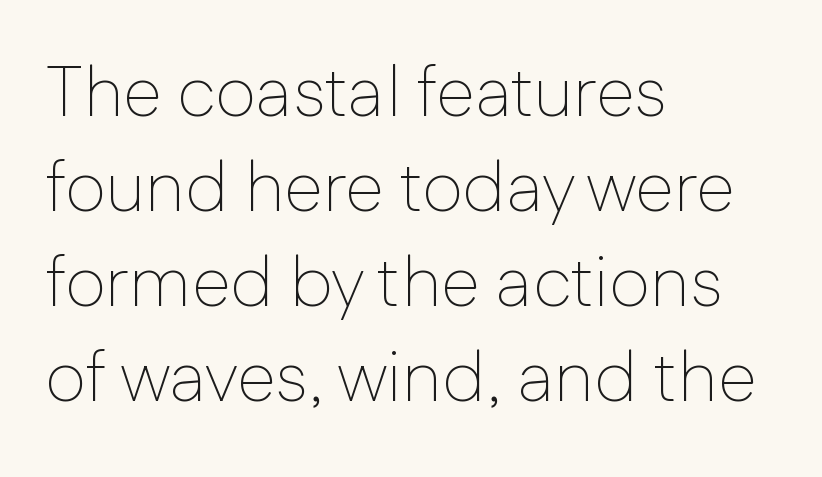
Q: Is the text bold? A: No.
Q: Is the text italic (slanted)? A: No, it is upright.
Q: Is the typeface a serif or a sans-serif typeface? A: Sans-serif.
Q: Is the text underlined? A: No.
Q: How is the paragraph aligned? A: Left-aligned.
Q: Is the spacing between letters normal or unusually wide? A: Normal.
Q: Is the spacing between lines tight, normal or loose? A: Normal.
Q: Width (condensed, normal, or wide)? A: Normal.
Q: Stroke contrast? A: Low.
Q: x-height? A: Medium.
Q: Monospaced? A: No.
